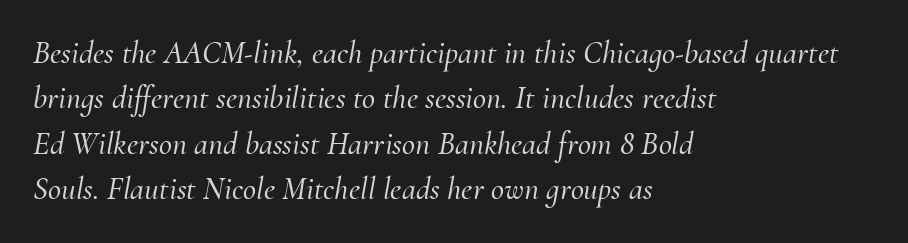
{"serif": "yes", "italic": "yes", "lean": "right", "slant_degrees": 10, "width": "normal", "stroke_contrast": "medium", "x_height": "small", "monospaced": "no", "underline": "no", "align": "left", "line_spacing": "normal", "line_spacing_ratio": 1.42, "letter_spacing": "normal", "letter_spacing_em": 0.0, "glyph_px": 32}
